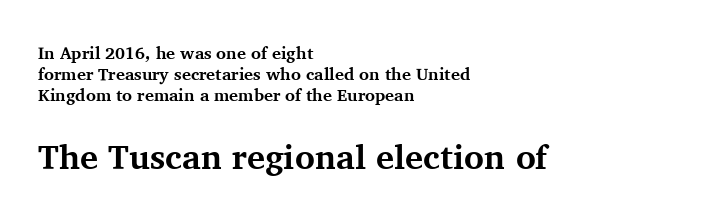
Glyph-to-glyph distance matches everyday printed text. These lines are composed in type with serifs. The later block is typeset at a bigger size than the earlier block. Spacing verdict: proportional, widths tailored to each character. It's the straight-up-and-down kind of type. The strip under each line holds only bare page.
